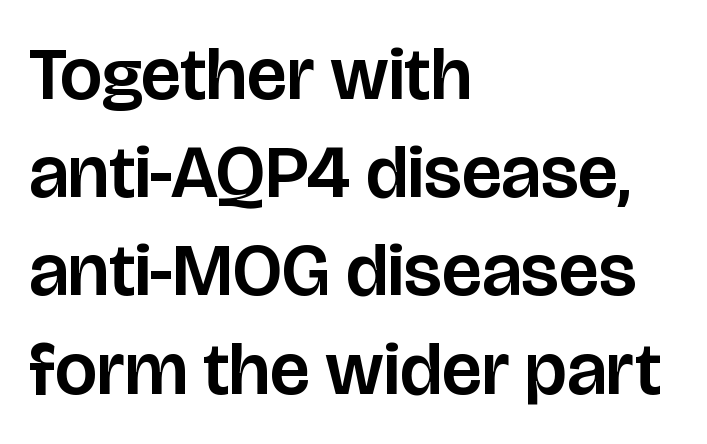
The image shows 75 px sans-serif type, upright; set left-aligned, normal line spacing (1.31x), normal letter spacing, not underlined; low stroke contrast and a large x-height.
